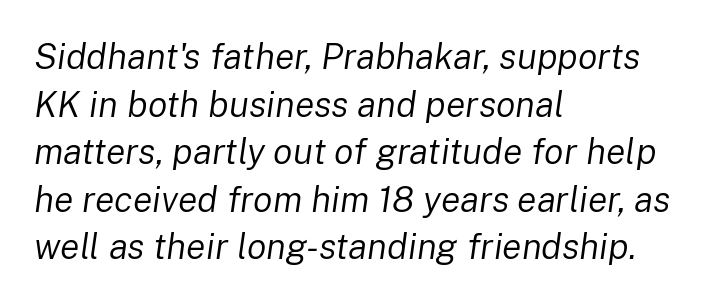
The image shows 36 px regular-weight type, italic (leaning right); set left-aligned, normal line spacing (1.32x), normal letter spacing, not underlined; low stroke contrast and a medium x-height.
